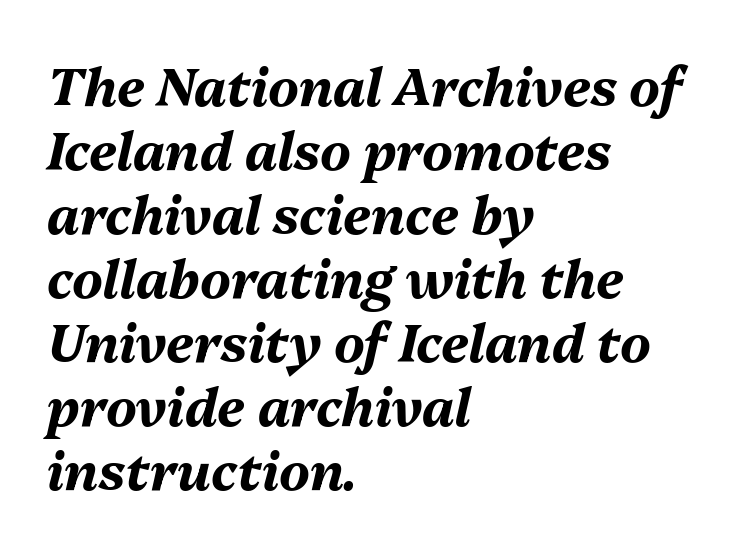
In terms of weight, the rendering is a true, heavy bold. Each line starts at the same left margin while the right side varies. The tracking reads as untouched default to a designer's eye. Emphasis-style slanted type is in use.
